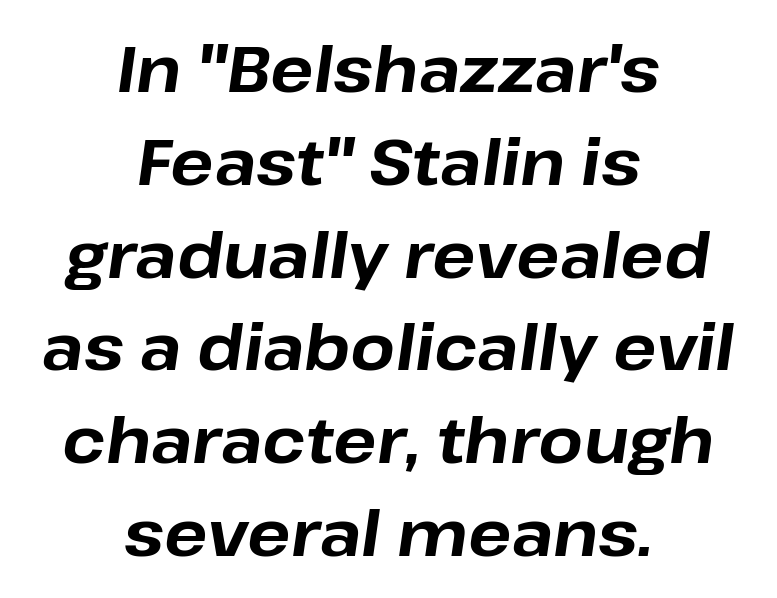
Q: Is the text bold? A: Yes.
Q: Is the text italic (slanted)? A: Yes, it leans right by about 8 degrees.
Q: Is the text underlined? A: No.
Q: How is the paragraph aligned? A: Centered.
Q: Is the spacing between letters normal or unusually wide? A: Normal.
Q: Is the spacing between lines tight, normal or loose? A: Normal.
Q: Width (condensed, normal, or wide)? A: Normal.
Q: Stroke contrast? A: Low.
Q: x-height? A: Medium.
Q: Monospaced? A: No.
